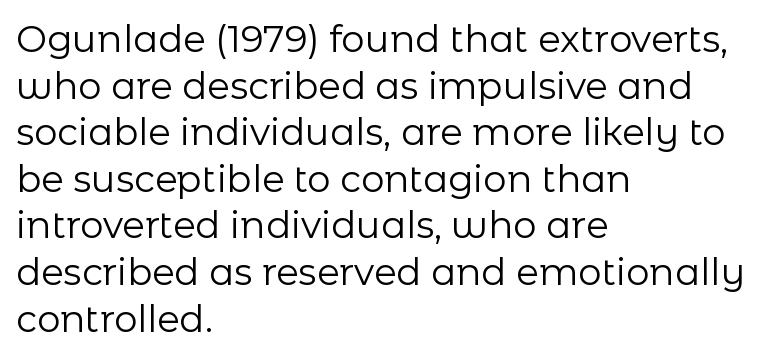
The image shows 37 px regular-weight sans-serif type, upright; set left-aligned, normal line spacing (1.26x), normal letter spacing, not underlined; low stroke contrast and a medium x-height.
